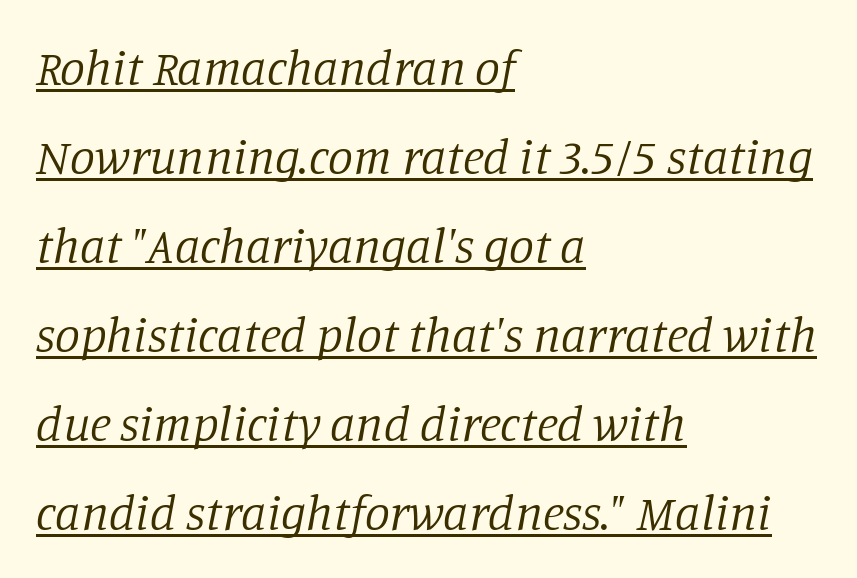
Is this a heavy cut? Hardly; it is regular or lighter. A rule runs beneath these lines of type. The letters carry serifs — small finishing strokes at the ends of their stems. The letters are slanted; this is an italic face. Proportional: the letters do not fall into vertical columns. Horizontally, the lines are justified to the leading edge only.
